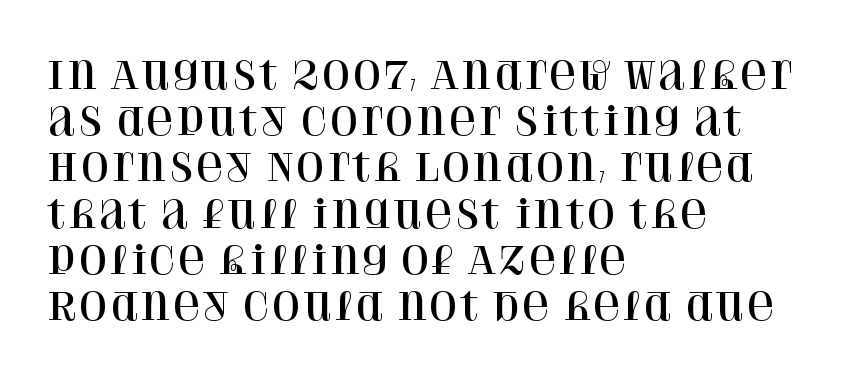
Q: Is the text italic (slanted)? A: No, it is upright.
Q: Is the typeface a serif or a sans-serif typeface? A: Serif.
Q: Is the text underlined? A: No.
Q: How is the paragraph aligned? A: Left-aligned.
Q: Is the spacing between letters normal or unusually wide? A: Normal.
Q: Is the spacing between lines tight, normal or loose? A: Normal.
Q: Width (condensed, normal, or wide)? A: Normal.
Q: Stroke contrast? A: High.
Q: x-height? A: Large.
Q: Monospaced? A: No.
